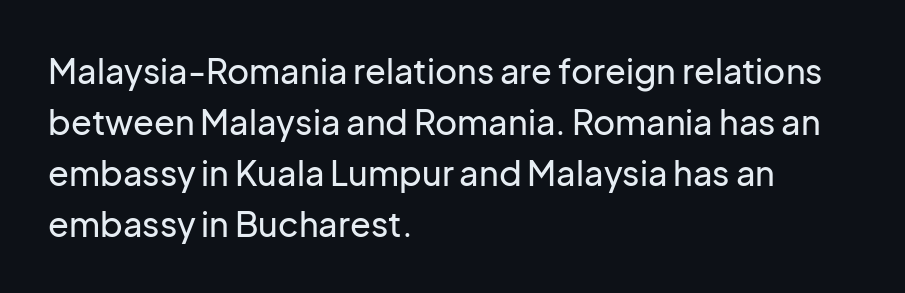
Q: Is the text italic (slanted)? A: No, it is upright.
Q: Is the typeface a serif or a sans-serif typeface? A: Sans-serif.
Q: Is the text underlined? A: No.
Q: How is the paragraph aligned? A: Left-aligned.
Q: Is the spacing between letters normal or unusually wide? A: Normal.
Q: Is the spacing between lines tight, normal or loose? A: Normal.
Q: Width (condensed, normal, or wide)? A: Normal.
Q: Stroke contrast? A: Low.
Q: x-height? A: Medium.
Q: Monospaced? A: No.
